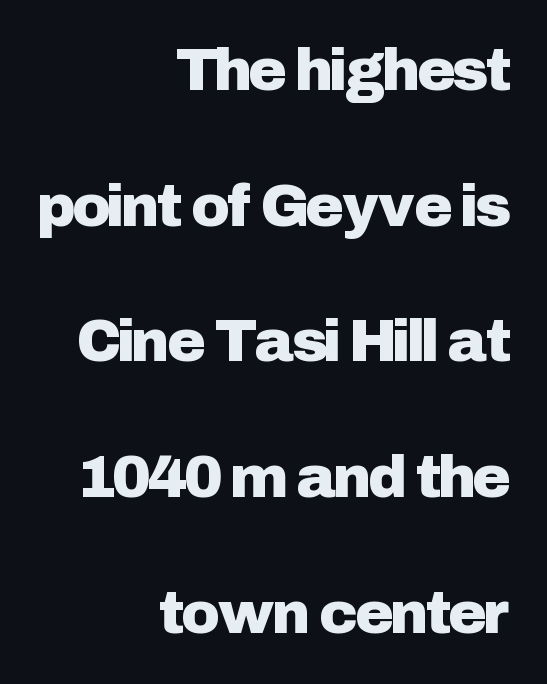
Q: Is the text italic (slanted)? A: No, it is upright.
Q: Is the typeface a serif or a sans-serif typeface? A: Sans-serif.
Q: Is the text underlined? A: No.
Q: How is the paragraph aligned? A: Right-aligned.
Q: Is the spacing between letters normal or unusually wide? A: Normal.
Q: Is the spacing between lines tight, normal or loose? A: Loose.
Q: Width (condensed, normal, or wide)? A: Normal.
Q: Stroke contrast? A: Low.
Q: x-height? A: Medium.
Q: Monospaced? A: No.
